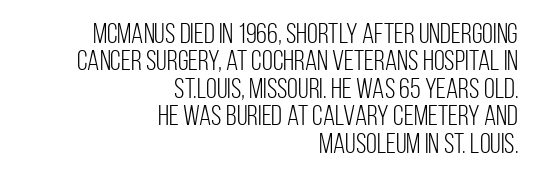
Whoever set this chose condensed vertical rhythm over breathing room. Here the designer chose a conventional face with non-uniform glyph widths. To sum up the face: it is a sans, with no serifs. Descenders hang freely into open space.
